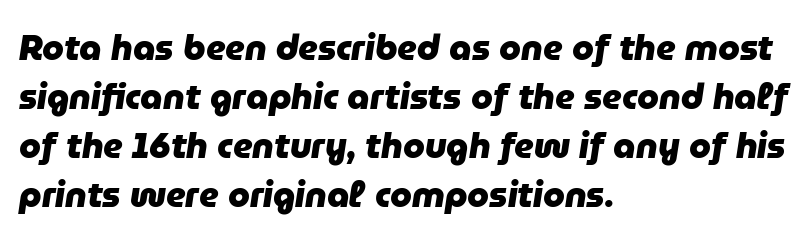
Q: Is the text bold? A: Yes.
Q: Is the text italic (slanted)? A: Yes, it leans right by about 9 degrees.
Q: Is the text underlined? A: No.
Q: How is the paragraph aligned? A: Left-aligned.
Q: Is the spacing between letters normal or unusually wide? A: Normal.
Q: Is the spacing between lines tight, normal or loose? A: Normal.
Q: Width (condensed, normal, or wide)? A: Normal.
Q: Stroke contrast? A: Low.
Q: x-height? A: Medium.
Q: Monospaced? A: No.
